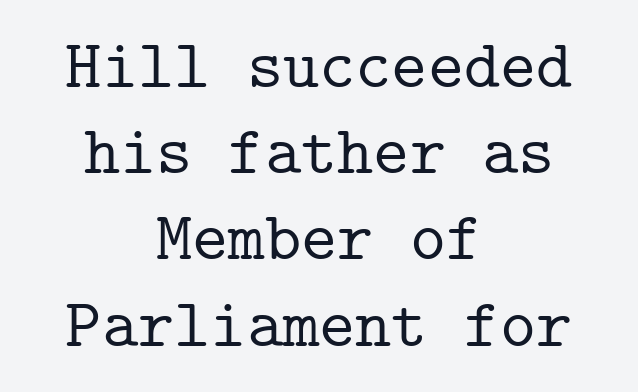
Q: Is the text italic (slanted)? A: No, it is upright.
Q: Is the typeface a serif or a sans-serif typeface? A: Serif.
Q: Is the text underlined? A: No.
Q: How is the paragraph aligned? A: Centered.
Q: Is the spacing between letters normal or unusually wide? A: Normal.
Q: Is the spacing between lines tight, normal or loose? A: Normal.
Q: Width (condensed, normal, or wide)? A: Normal.
Q: Stroke contrast? A: Low.
Q: x-height? A: Medium.
Q: Monospaced? A: Yes.
